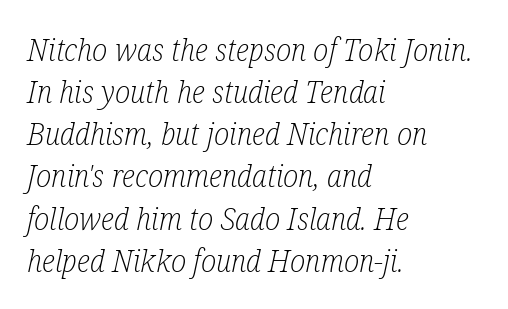
This rendering uses left alignment, leaving the right contour irregular. Horizontal bands of white between lines are of average thickness. Is the letter spacing exaggerated? No — it looks like the ordinary default. Tall strokes in this sample are angled rather than plumb. Small tapered or slab feet sit at the stroke ends, so this counts as serif. Check under the words: just untouched page.
